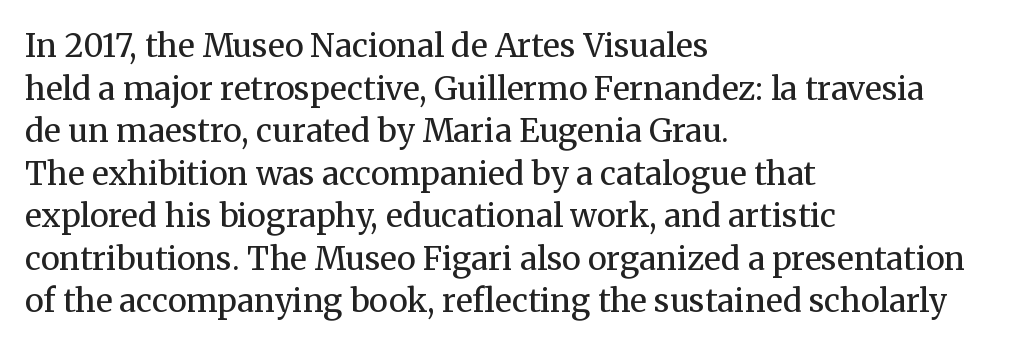
Q: Is the text bold? A: No.
Q: Is the text italic (slanted)? A: No, it is upright.
Q: Is the typeface a serif or a sans-serif typeface? A: Serif.
Q: Is the text underlined? A: No.
Q: How is the paragraph aligned? A: Left-aligned.
Q: Is the spacing between letters normal or unusually wide? A: Normal.
Q: Is the spacing between lines tight, normal or loose? A: Normal.
Q: Width (condensed, normal, or wide)? A: Normal.
Q: Stroke contrast? A: Medium.
Q: x-height? A: Medium.
Q: Monospaced? A: No.
